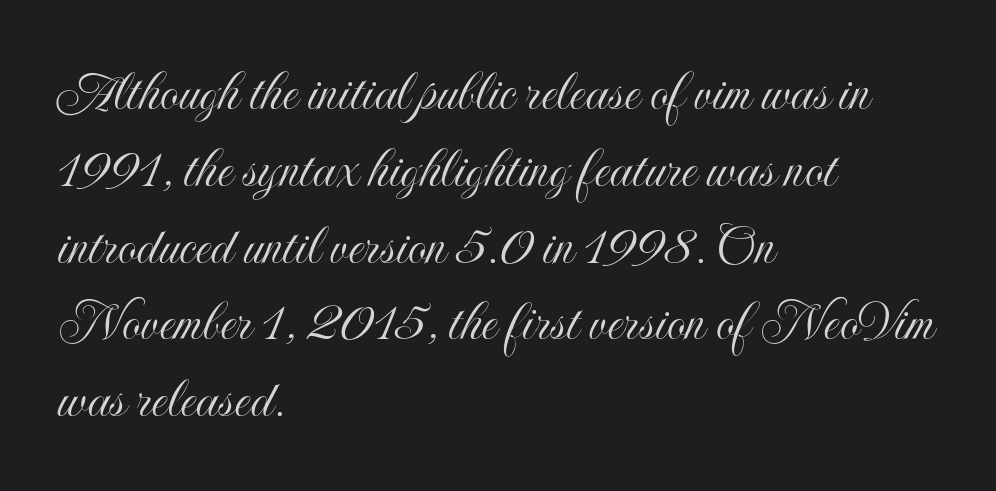
The letters advance in unequal steps, a hallmark of proportional type. Lines of text with bare space underneath. Reading down the block, your eye returns to a fixed left position each line. The letters sit at their default tracking, neither squeezed nor spread. Evenly set lines give the paragraph a standard silhouette.
